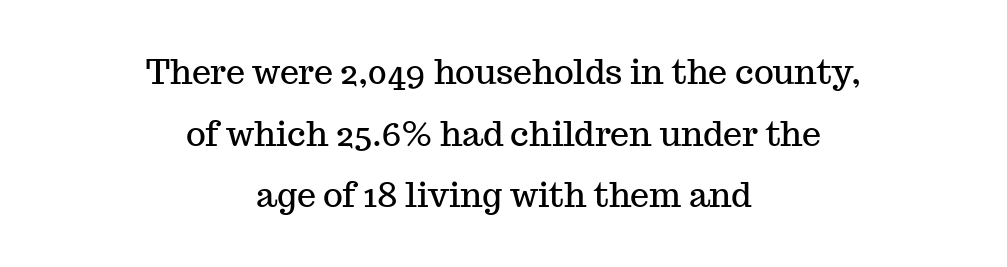
The image shows 34 px serif type, upright; set centered, line spacing 1.81x, normal letter spacing, not underlined; medium stroke contrast and a medium x-height.
